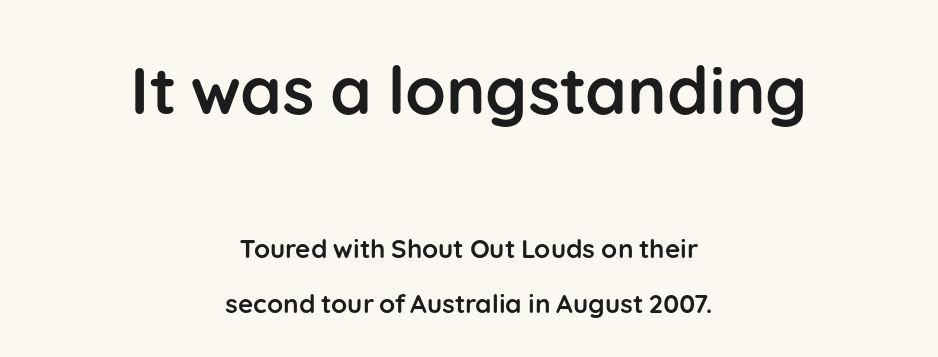
The image shows 66 px semibold sans-serif type, upright; set centered, loose line spacing (2.11x), normal letter spacing, not underlined; the first (top) block is 2.54x larger; low stroke contrast and a medium x-height.
